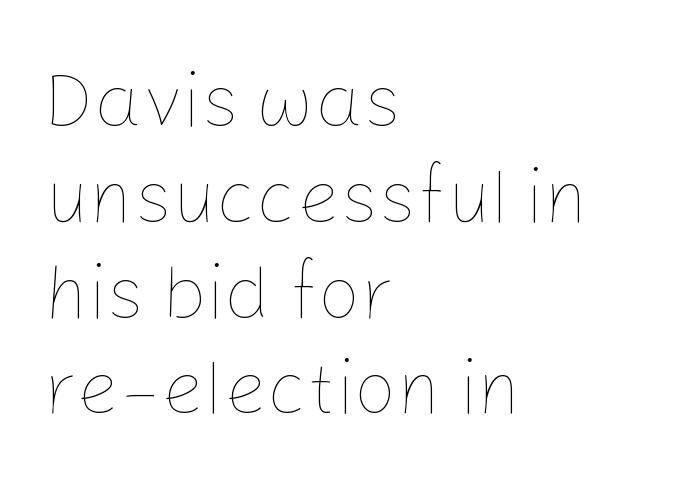
The image shows 76 px thin type, upright; set left-aligned, normal line spacing (1.26x), normal letter spacing, not underlined; low stroke contrast and a medium x-height.
